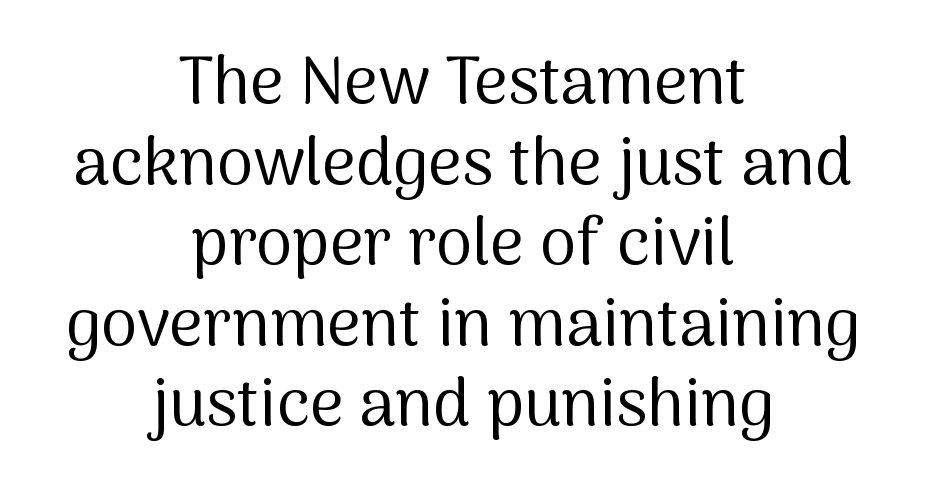
Q: Is the text bold? A: No.
Q: Is the text italic (slanted)? A: No, it is upright.
Q: Is the typeface a serif or a sans-serif typeface? A: Sans-serif.
Q: Is the text underlined? A: No.
Q: How is the paragraph aligned? A: Centered.
Q: Is the spacing between letters normal or unusually wide? A: Normal.
Q: Width (condensed, normal, or wide)? A: Normal.
Q: Stroke contrast? A: Medium.
Q: x-height? A: Medium.
Q: Monospaced? A: No.
